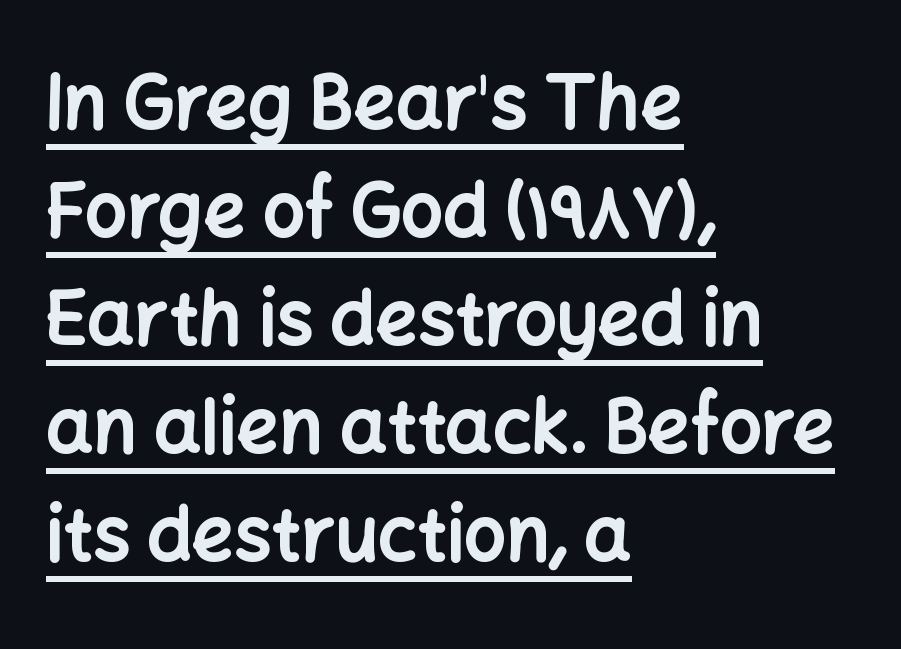
{"serif": "no", "italic": "no", "bold": "yes", "weight": "bold", "width": "normal", "stroke_contrast": "low", "x_height": "medium", "monospaced": "no", "underline": "yes", "align": "left", "line_spacing": "normal", "line_spacing_ratio": 1.46, "letter_spacing": "normal", "letter_spacing_em": 0.0, "glyph_px": 74}
